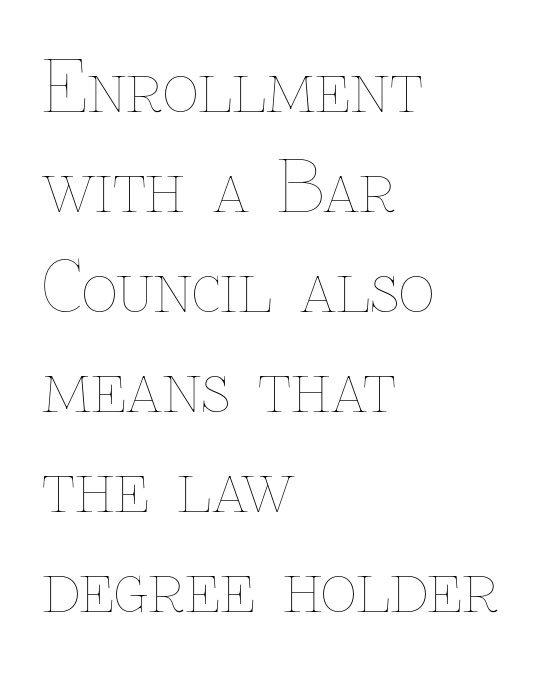
Nobody touched the tracking dial on this one. The font sits on the lighter half of the weight spectrum, regular included. The letters advance in unequal steps, a hallmark of proportional type. The lines in this sample share a left origin and differ only in where they stop. No word sits above an underline. Quick note: interline space is typical.
